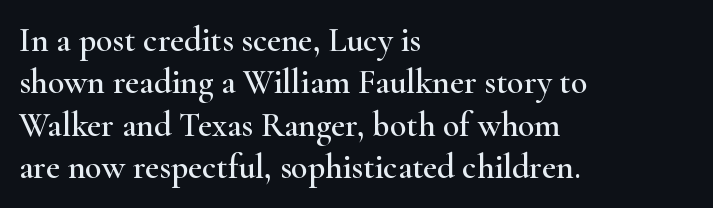
Q: Is the text italic (slanted)? A: No, it is upright.
Q: Is the typeface a serif or a sans-serif typeface? A: Serif.
Q: Is the text underlined? A: No.
Q: How is the paragraph aligned? A: Left-aligned.
Q: Is the spacing between letters normal or unusually wide? A: Normal.
Q: Is the spacing between lines tight, normal or loose? A: Normal.
Q: Width (condensed, normal, or wide)? A: Wide.
Q: Stroke contrast? A: High.
Q: x-height? A: Small.
Q: Monospaced? A: No.
